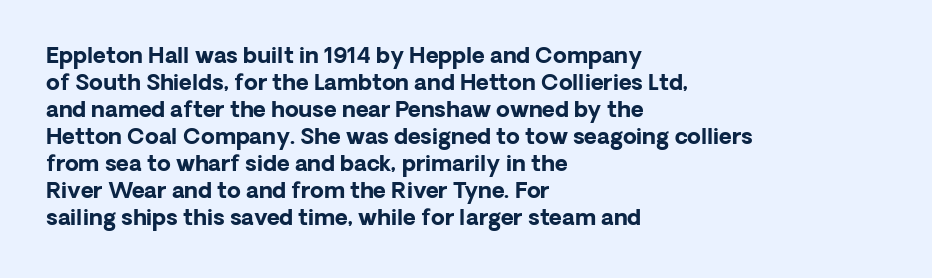
The image shows 22 px bold type, upright; set left-aligned, line spacing 1.23x, normal letter spacing, not underlined.
